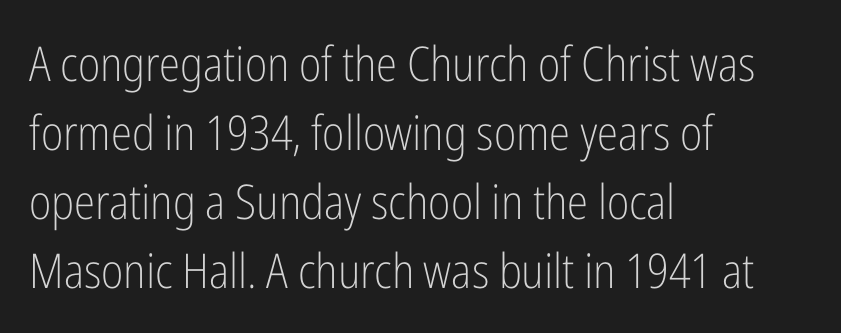
I'd call this a sans setting — the letters go barefoot. If you drew a line through each stem, it would be perfectly vertical. Stroke mass is kept to a normal reading level or below. These lines are set flush left with a ragged right edge. The specimen omits any rule beneath the text block's lines. Caption: standard tracking, unaltered.
